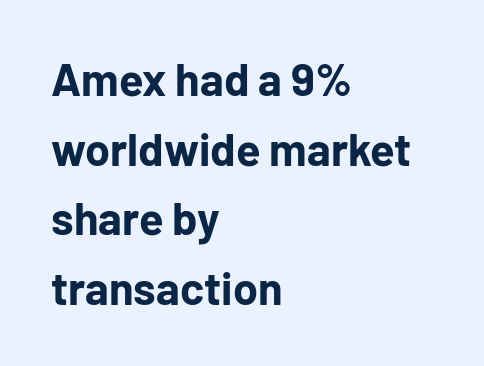
The image shows 45 px bold sans-serif type, upright; set left-aligned, normal line spacing (1.55x), normal letter spacing, not underlined; low stroke contrast and a medium x-height.
